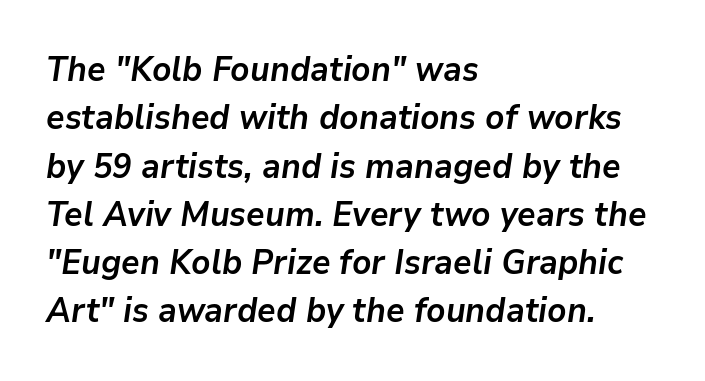
The image shows 34 px semibold type, italic (leaning right); set left-aligned, normal line spacing (1.42x), normal letter spacing, not underlined; low stroke contrast and a medium x-height.
